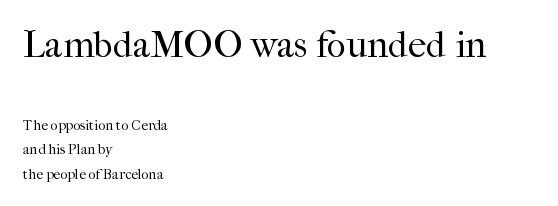
Q: Is the text bold? A: No.
Q: Is the text italic (slanted)? A: No, it is upright.
Q: Is the typeface a serif or a sans-serif typeface? A: Serif.
Q: Is the text underlined? A: No.
Q: How is the paragraph aligned? A: Left-aligned.
Q: Is the spacing between letters normal or unusually wide? A: Normal.
Q: Which block of text is set in a larger size, the first (top) or the second (bottom)? A: The first (top) one.
Q: Width (condensed, normal, or wide)? A: Normal.
Q: Stroke contrast? A: High.
Q: x-height? A: Medium.
Q: Monospaced? A: No.
